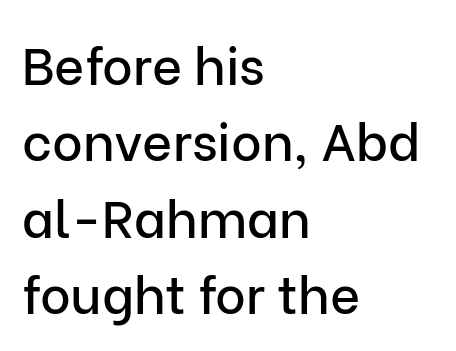
{"serif": "no", "italic": "no", "width": "normal", "stroke_contrast": "low", "x_height": "medium", "monospaced": "no", "underline": "no", "align": "left", "line_spacing": "normal", "line_spacing_ratio": 1.47, "letter_spacing": "normal", "letter_spacing_em": 0.0, "glyph_px": 52}
